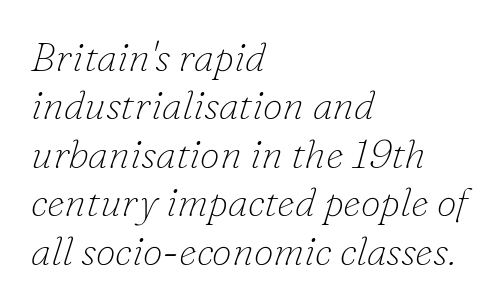
The image shows 40 px thin serif type, italic (leaning right); set left-aligned, line spacing 1.21x, normal letter spacing, not underlined; low stroke contrast and a small x-height.
